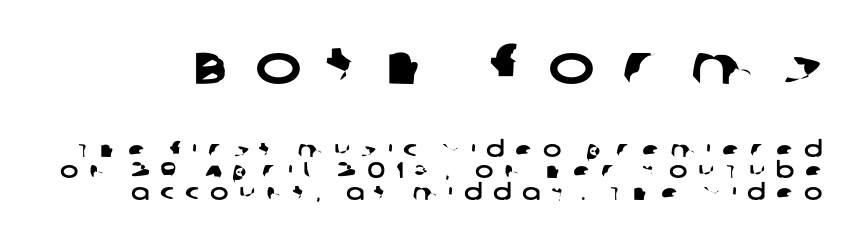
Q: Is the typeface a serif or a sans-serif typeface? A: Sans-serif.
Q: Is the text underlined? A: No.
Q: Is the spacing between letters normal or unusually wide? A: Unusually wide.
Q: Is the spacing between lines tight, normal or loose? A: Tight.
Q: Which block of text is set in a larger size, the first (top) or the second (bottom)? A: The first (top) one.
Q: Width (condensed, normal, or wide)? A: Wide.
Q: Stroke contrast? A: Low.
Q: x-height? A: Large.
Q: Monospaced? A: No.
